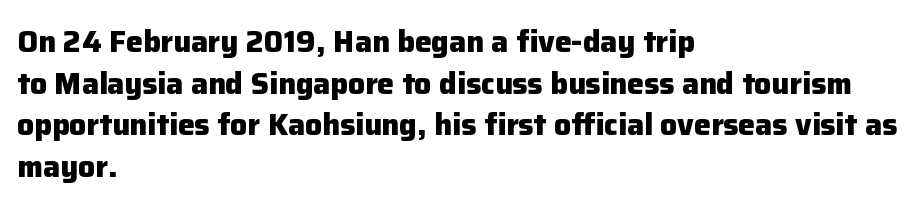
Typographically, this falls in the sans-serif category. Note the varied advance widths — an 'i' is clearly narrower than an 'm'. The setting favours the left margin, as ordinary paragraphs usually do. Glyph-to-glyph distance matches everyday printed text. The axis of the letterforms is exactly vertical. The passage shown is emphatically bold.
